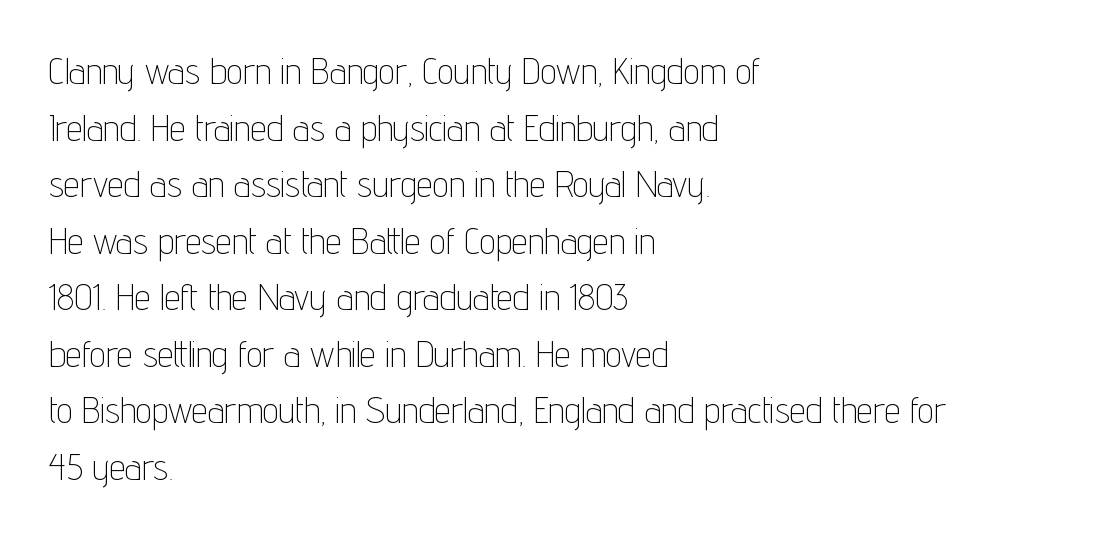
The image shows 36 px thin, condensed sans-serif type, upright; set left-aligned, normal line spacing (1.57x), normal letter spacing, not underlined; low stroke contrast and a medium x-height.
